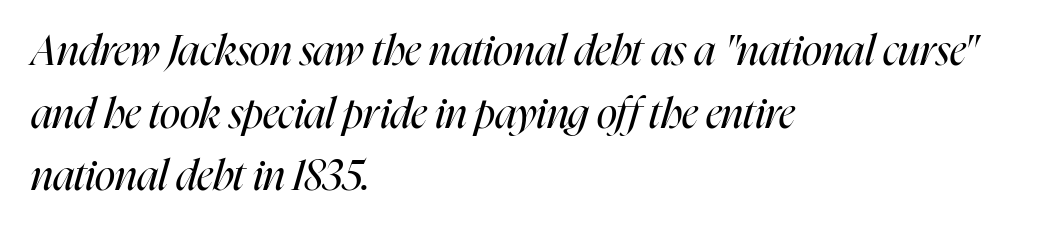
{"italic": "yes", "lean": "right", "slant_degrees": 16, "bold": "no", "weight": "regular", "width": "condensed", "stroke_contrast": "high", "x_height": "medium", "monospaced": "no", "underline": "no", "align": "left", "line_spacing": "normal", "line_spacing_ratio": 1.49, "letter_spacing": "normal", "letter_spacing_em": 0.0, "glyph_px": 42}
